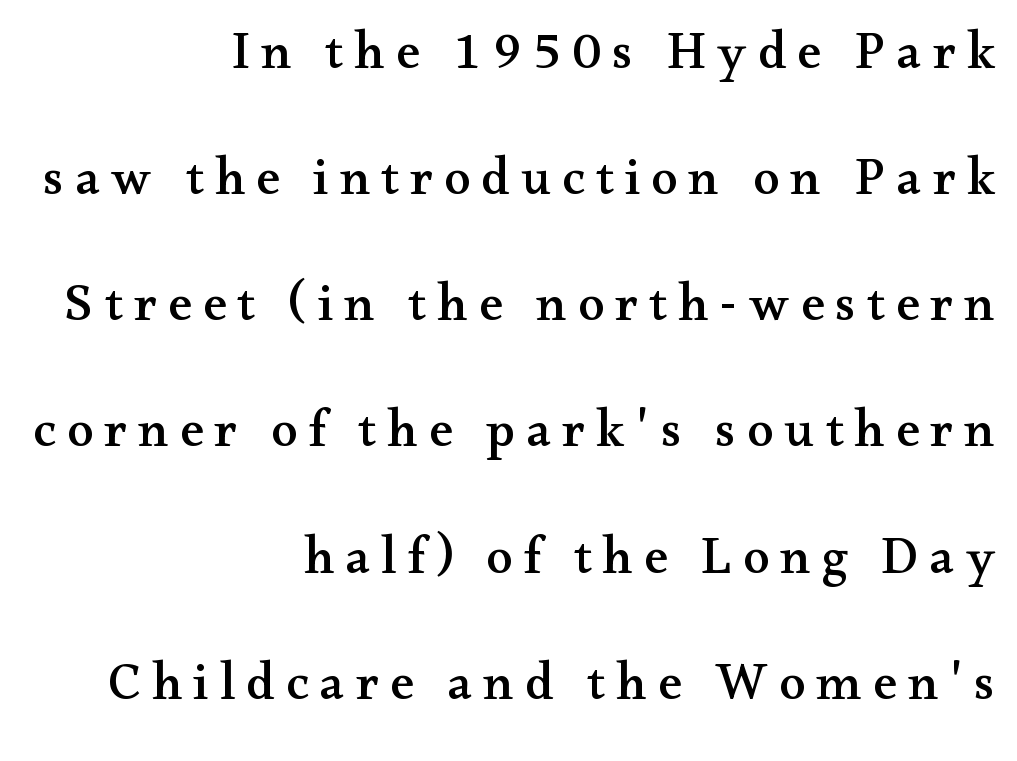
The image shows 53 px wide serif type, upright; set right-aligned, loose line spacing (2.38x), unusually wide letter spacing (+0.21 em), not underlined; medium stroke contrast and a small x-height.
